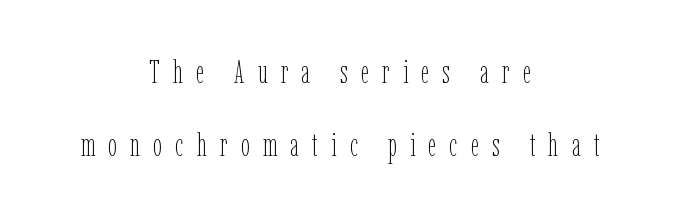
Caption: expanded tracking, letters set apart. A great deal of white space separates one row of letters from the next. The letters stand upright; this is a roman face. These glyphs show unthickened strokes, regular width or finer.
